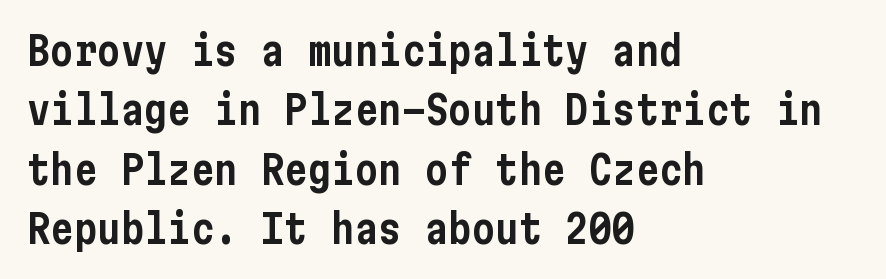
Q: Is the text italic (slanted)? A: No, it is upright.
Q: Is the typeface a serif or a sans-serif typeface? A: Sans-serif.
Q: Is the text underlined? A: No.
Q: How is the paragraph aligned? A: Left-aligned.
Q: Is the spacing between letters normal or unusually wide? A: Normal.
Q: Is the spacing between lines tight, normal or loose? A: Normal.
Q: Width (condensed, normal, or wide)? A: Condensed.
Q: Stroke contrast? A: Low.
Q: x-height? A: Medium.
